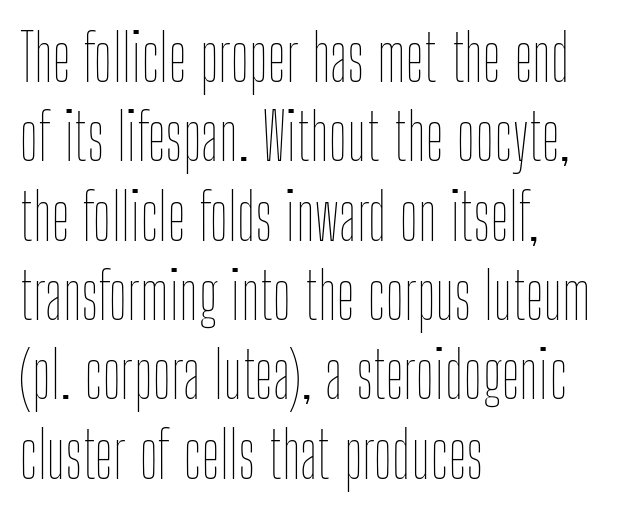
Stems here are at most as thick as an everyday book face. Here the designer chose a conventional face with non-uniform glyph widths. The horizontal fit of the characters is conventional and even. The typography opts for an upright posture over an oblique one.
